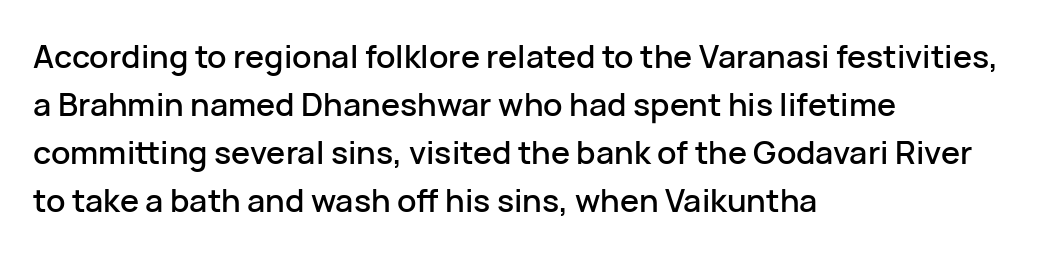
Q: Is the text italic (slanted)? A: No, it is upright.
Q: Is the typeface a serif or a sans-serif typeface? A: Sans-serif.
Q: Is the text underlined? A: No.
Q: How is the paragraph aligned? A: Left-aligned.
Q: Is the spacing between letters normal or unusually wide? A: Normal.
Q: Is the spacing between lines tight, normal or loose? A: Normal.
Q: Width (condensed, normal, or wide)? A: Normal.
Q: Stroke contrast? A: Low.
Q: x-height? A: Medium.
Q: Monospaced? A: No.
